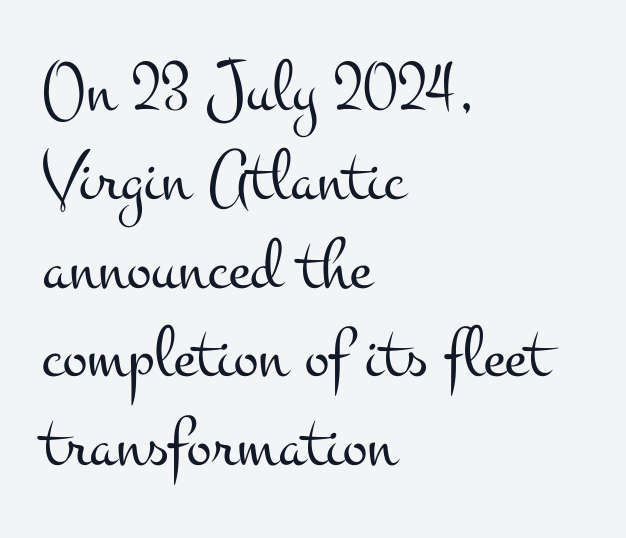
The image shows 74 px light, wide type; set left-aligned, line spacing 1.2x, normal letter spacing, not underlined; medium stroke contrast and a small x-height.
